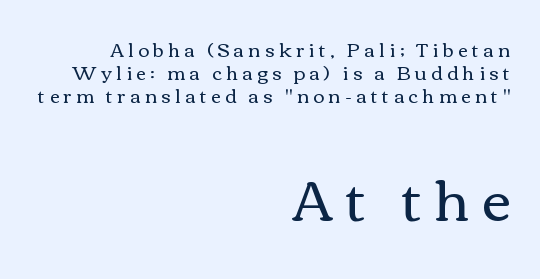
Typeset ragged left — the right edge is the straight one. Note the varied advance widths — an 'i' is clearly narrower than an 'm'. The space directly below the letters is spotless. These two chunks differ in scale, with the bottom chunk taking the larger measure.
